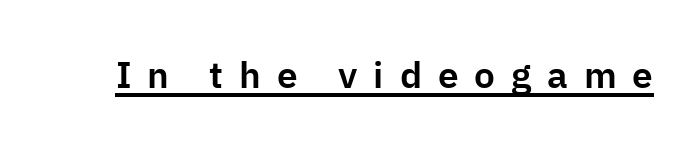
Each letter keeps its own natural width here, so spacing adapts to shape. The lettering is marked with a stroke running underneath it. In terms of posture, this sample is upright. Unlike a traditional serif, this face leaves its strokes unadorned. Here the glyphs are tracked loosely, breaking word shapes into spaced letters.
